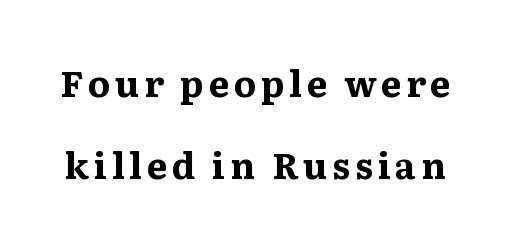
The image shows 36 px bold, wide serif type, upright; set loose line spacing (2.28x), not underlined; medium stroke contrast and a medium x-height.
